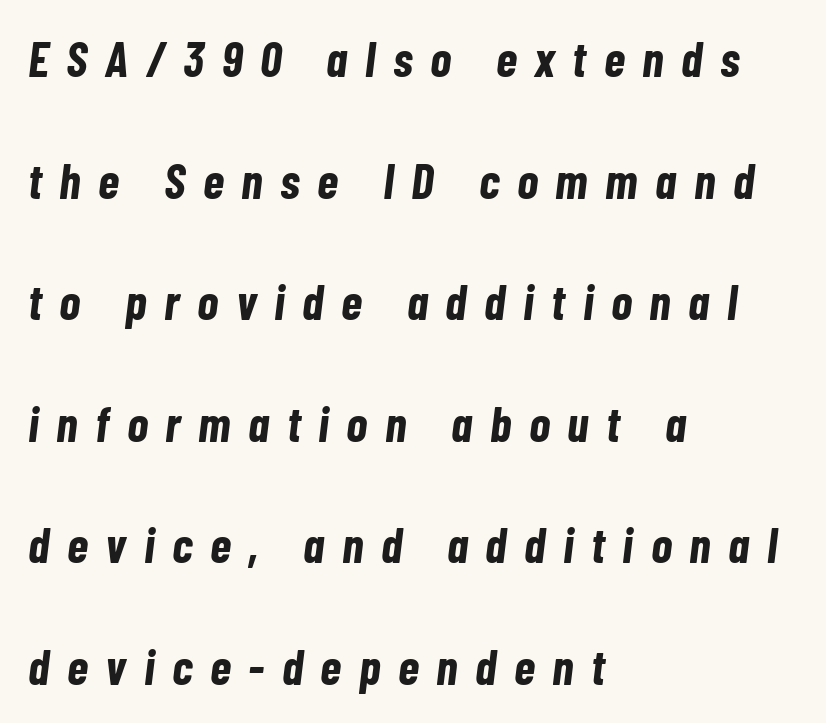
This sample trades compactness for vertical openness between lines. Honestly, the letter spacing is so wide it's the main thing you notice. Just letters on the line, the space beneath them empty. These lines stack with their left ends in a neat column.
